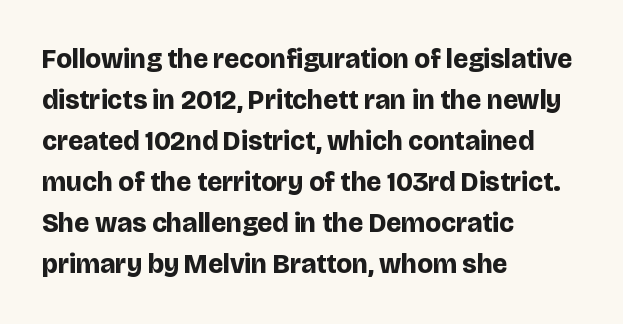
Q: Is the text bold? A: Yes.
Q: Is the text italic (slanted)? A: No, it is upright.
Q: Is the text underlined? A: No.
Q: How is the paragraph aligned? A: Left-aligned.
Q: Is the spacing between letters normal or unusually wide? A: Normal.
Q: Is the spacing between lines tight, normal or loose? A: Normal.
